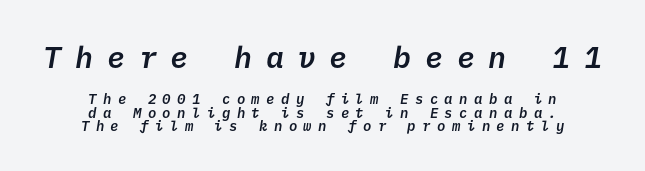
{"serif": "no", "bold": "semi", "weight": "semibold", "width": "normal", "stroke_contrast": "low", "x_height": "medium", "underline": "no", "align": "center", "line_spacing": "tight", "line_spacing_ratio": 0.99, "letter_spacing": "wide", "letter_spacing_em": 0.46, "larger_block": "first", "size_ratio": 2.14, "glyph_px": 30}
